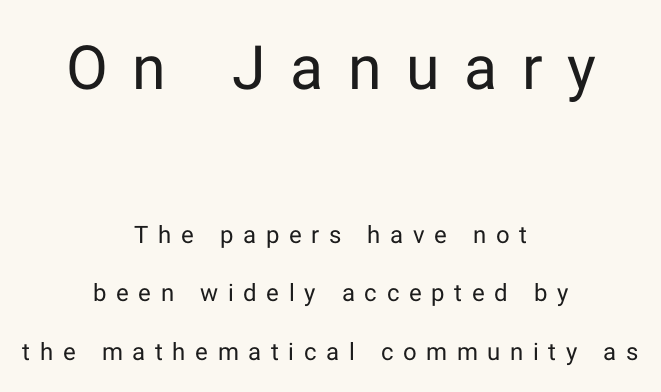
{"serif": "no", "italic": "no", "bold": "no", "weight": "regular", "width": "normal", "stroke_contrast": "low", "x_height": "medium", "monospaced": "no", "underline": "no", "align": "center", "line_spacing": "loose", "line_spacing_ratio": 2.42, "letter_spacing": "wide", "letter_spacing_em": 0.4, "larger_block": "first", "size_ratio": 2.54, "glyph_px": 61}
